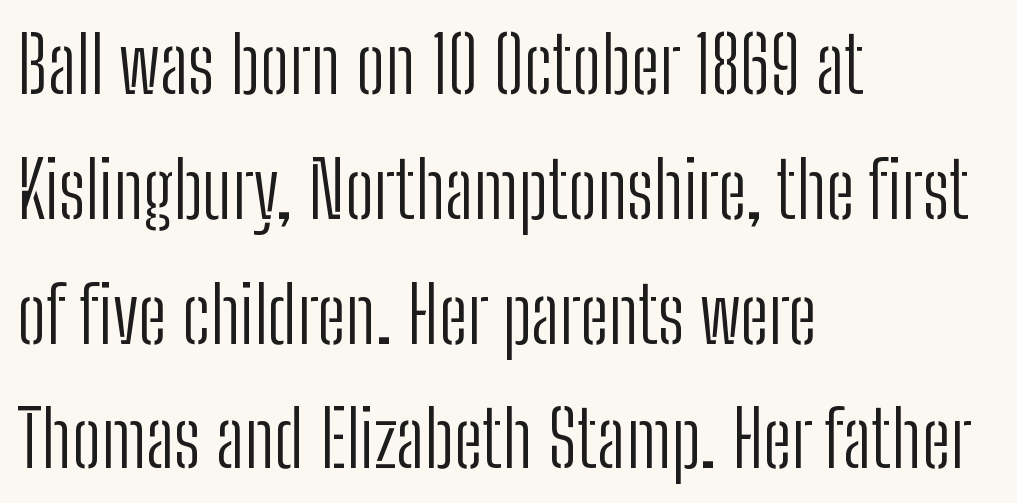
The image shows 78 px light, condensed sans-serif type, upright; set left-aligned, normal line spacing (1.6x), normal letter spacing, not underlined; low stroke contrast and a medium x-height.
